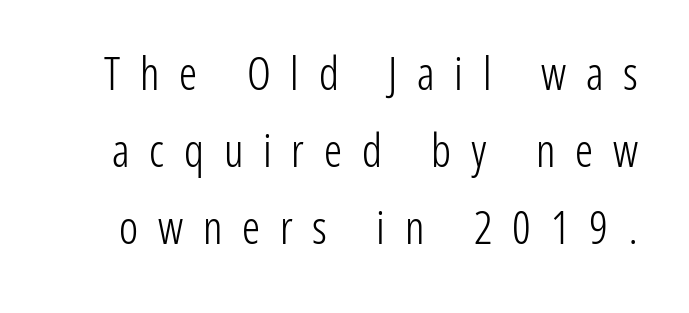
{"serif": "no", "italic": "no", "bold": "no", "weight": "light", "width": "condensed", "stroke_contrast": "low", "x_height": "medium", "monospaced": "no", "underline": "no", "line_spacing_ratio": 1.71, "letter_spacing": "wide", "letter_spacing_em": 0.44, "glyph_px": 45}
